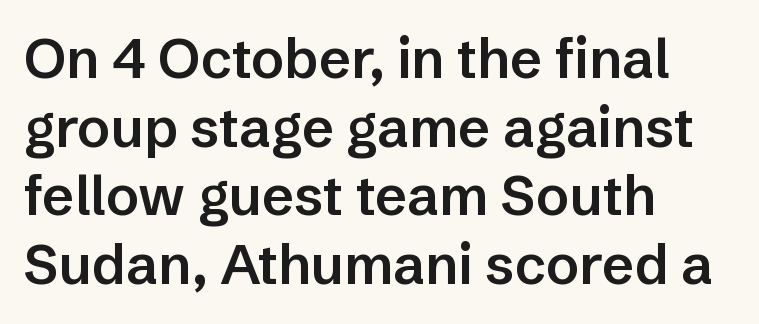
Only glyphs here, with clear space below each row. A typesetter would call this proportional, since set widths differ per character. Does the weight exceed regular? Yes, but only to semibold. Regular leading. Each word holds together tightly as a unit, with standard inter-letter gaps. Font category for this specimen: sans-serif.
